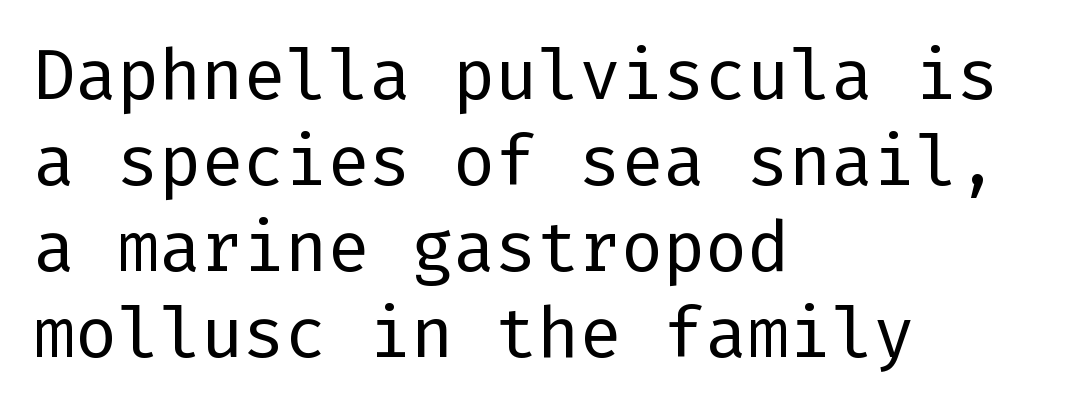
Unlike a traditional serif, this face leaves its strokes unadorned. Notice how the passage keeps a crisp vertical edge on the left only. The tracking reads as untouched default to a designer's eye. Stroke thickness stays within the range of a standard reading face or lighter. Posture: vertical. Underlining? Definitely not there.
